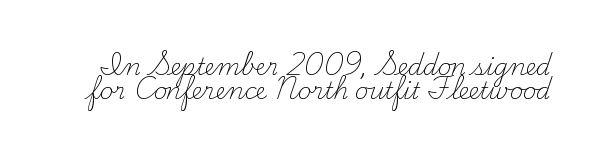
{"bold": "no", "underline": "no", "line_spacing": "tight", "line_spacing_ratio": 1.05, "letter_spacing": "normal", "letter_spacing_em": 0.0, "glyph_px": 23}
